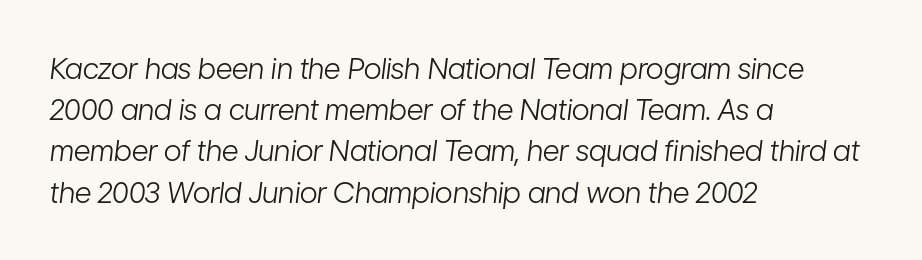
Summary of weight: not heavy and not bold. Is this a fixed-width face? No — the glyphs have proportional, varying widths. Rows of type keep a routine distance in the vertical direction. Spacing between characters is what you'd get straight out of the box. Reading down the block, your eye returns to a fixed left position each line. Has an underline been added? It has not.
